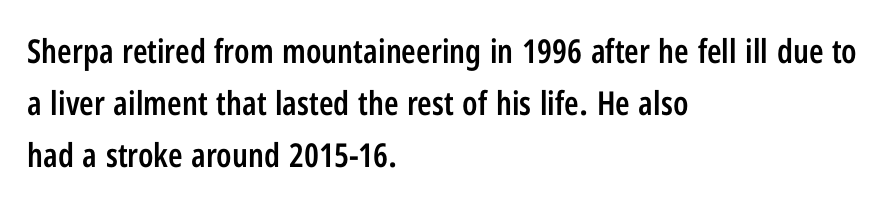
Q: Is the text bold? A: Semi-bold.
Q: Is the text italic (slanted)? A: No, it is upright.
Q: Is the typeface a serif or a sans-serif typeface? A: Sans-serif.
Q: Is the text underlined? A: No.
Q: How is the paragraph aligned? A: Left-aligned.
Q: Is the spacing between letters normal or unusually wide? A: Normal.
Q: Is the spacing between lines tight, normal or loose? A: Normal.
Q: Width (condensed, normal, or wide)? A: Condensed.
Q: Stroke contrast? A: Low.
Q: x-height? A: Medium.
Q: Monospaced? A: No.
